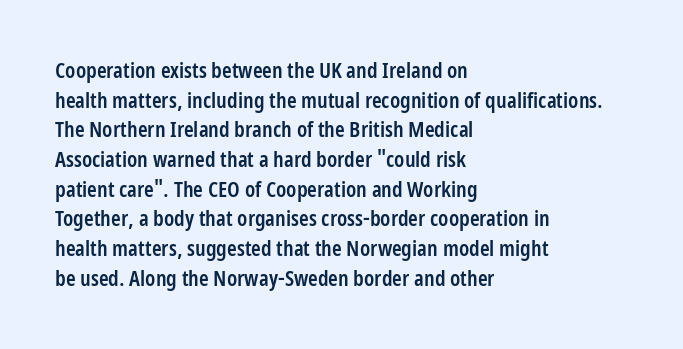
Q: Is the text bold? A: Semi-bold.
Q: Is the text italic (slanted)? A: No, it is upright.
Q: Is the text underlined? A: No.
Q: How is the paragraph aligned? A: Left-aligned.
Q: Is the spacing between letters normal or unusually wide? A: Normal.
Q: Is the spacing between lines tight, normal or loose? A: Normal.
